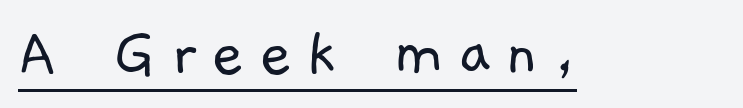
The image shows 71 px light sans-serif type; set underlined; low stroke contrast and a medium x-height.
